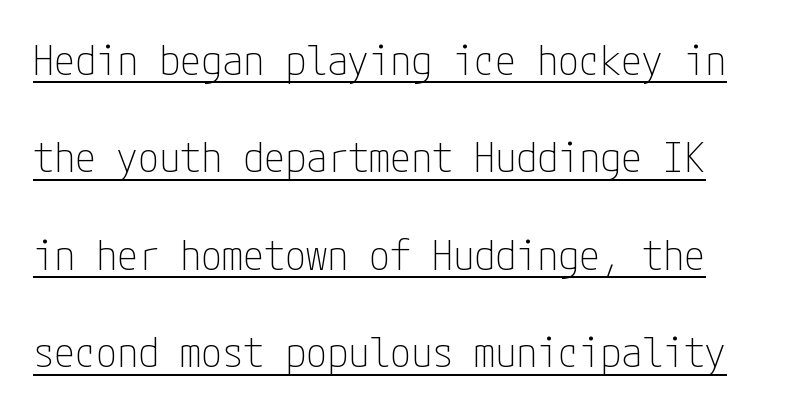
{"serif": "no", "italic": "no", "bold": "no", "weight": "thin", "width": "condensed", "stroke_contrast": "low", "x_height": "medium", "underline": "yes", "line_spacing": "loose", "line_spacing_ratio": 2.32, "letter_spacing": "normal", "letter_spacing_em": 0.0, "glyph_px": 42}
